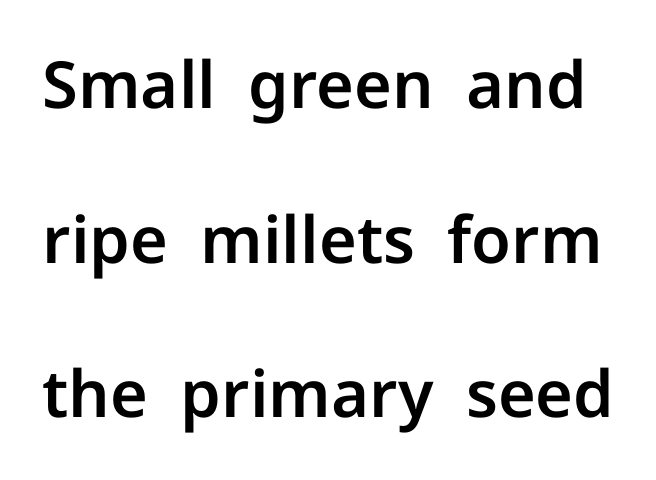
{"serif": "no", "italic": "no", "width": "normal", "stroke_contrast": "low", "x_height": "medium", "monospaced": "no", "underline": "no", "line_spacing": "loose", "line_spacing_ratio": 2.38, "letter_spacing": "normal", "letter_spacing_em": 0.0, "glyph_px": 65}
